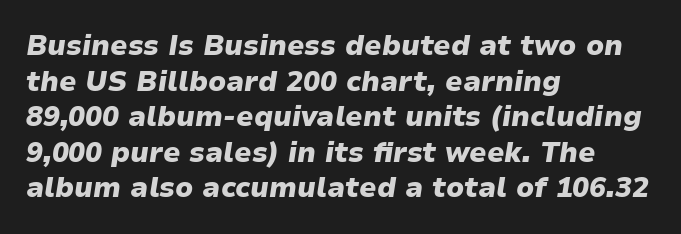
{"italic": "yes", "lean": "right", "slant_degrees": 9, "bold": "yes", "weight": "heavy", "width": "normal", "stroke_contrast": "low", "x_height": "medium", "monospaced": "no", "underline": "no", "align": "left", "line_spacing": "normal", "line_spacing_ratio": 1.27, "letter_spacing": "normal", "letter_spacing_em": 0.0, "glyph_px": 28}
